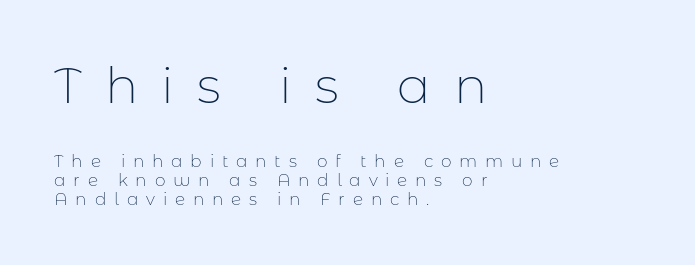
Q: Is the text bold? A: No.
Q: Is the text italic (slanted)? A: No, it is upright.
Q: Is the typeface a serif or a sans-serif typeface? A: Sans-serif.
Q: Is the text underlined? A: No.
Q: How is the paragraph aligned? A: Left-aligned.
Q: Is the spacing between letters normal or unusually wide? A: Unusually wide.
Q: Is the spacing between lines tight, normal or loose? A: Tight.
Q: Which block of text is set in a larger size, the first (top) or the second (bottom)? A: The first (top) one.
Q: Width (condensed, normal, or wide)? A: Normal.
Q: Stroke contrast? A: Low.
Q: x-height? A: Medium.
Q: Monospaced? A: No.
